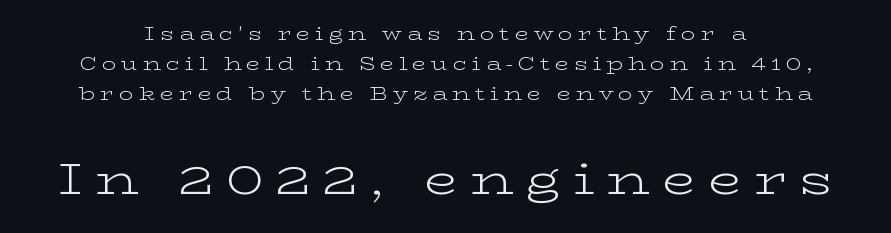
Q: Is the text bold? A: No.
Q: Is the text italic (slanted)? A: No, it is upright.
Q: Is the typeface a serif or a sans-serif typeface? A: Serif.
Q: Is the text underlined? A: No.
Q: Is the spacing between letters normal or unusually wide? A: Unusually wide.
Q: Is the spacing between lines tight, normal or loose? A: Normal.
Q: Which block of text is set in a larger size, the first (top) or the second (bottom)? A: The second (bottom) one.
Q: Width (condensed, normal, or wide)? A: Wide.
Q: Stroke contrast? A: Low.
Q: x-height? A: Medium.
Q: Monospaced? A: No.
